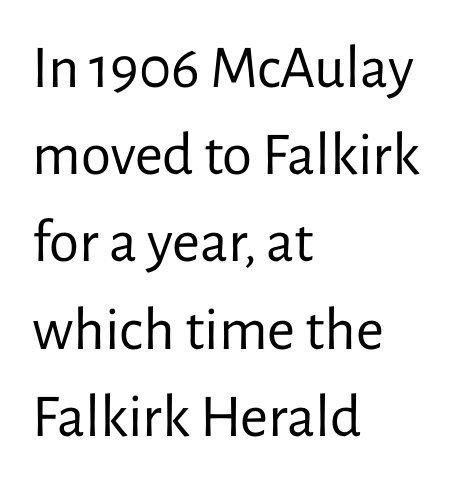
Q: Is the text bold? A: No.
Q: Is the text italic (slanted)? A: No, it is upright.
Q: Is the typeface a serif or a sans-serif typeface? A: Sans-serif.
Q: Is the text underlined? A: No.
Q: How is the paragraph aligned? A: Left-aligned.
Q: Is the spacing between letters normal or unusually wide? A: Normal.
Q: Is the spacing between lines tight, normal or loose? A: Normal.
Q: Width (condensed, normal, or wide)? A: Normal.
Q: Stroke contrast? A: Low.
Q: x-height? A: Medium.
Q: Monospaced? A: No.
